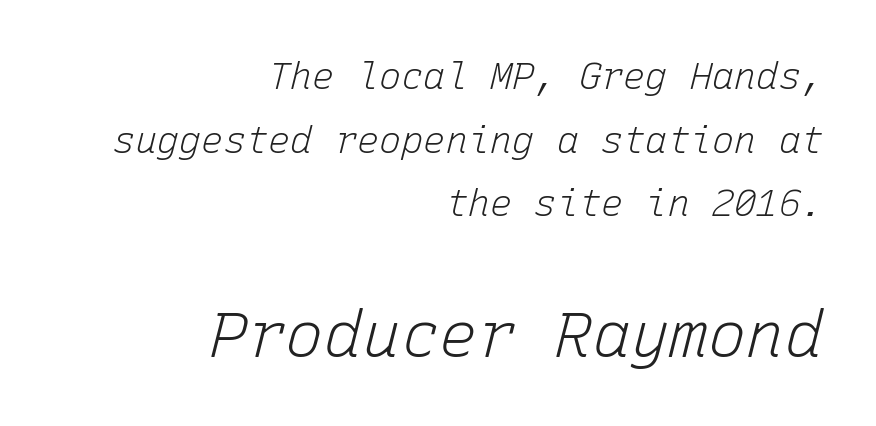
Just letters on the line, the space beneath them empty. Larger block? The one below; the one above is distinctly smaller. Here the glyphs are tracked normally, forming tight word shapes. The characters are drawn with everyday or finer stroke widths.
